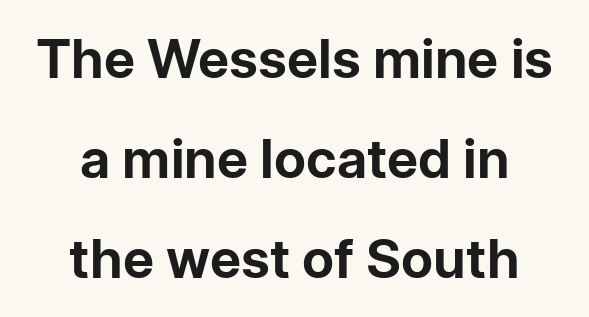
The image shows 54 px bold sans-serif type, upright; set centered, line spacing 1.85x, normal letter spacing, not underlined; low stroke contrast and a medium x-height.
